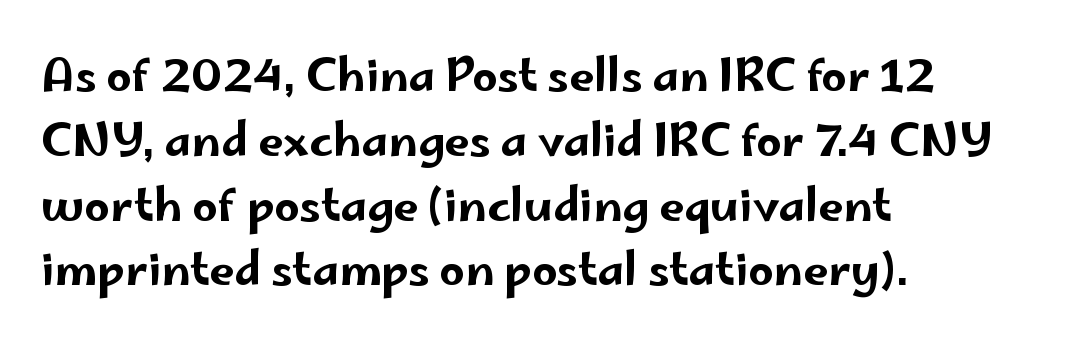
The image shows 45 px wide sans-serif type, upright; set left-aligned, normal line spacing (1.44x), normal letter spacing, not underlined; low stroke contrast and a small x-height.
